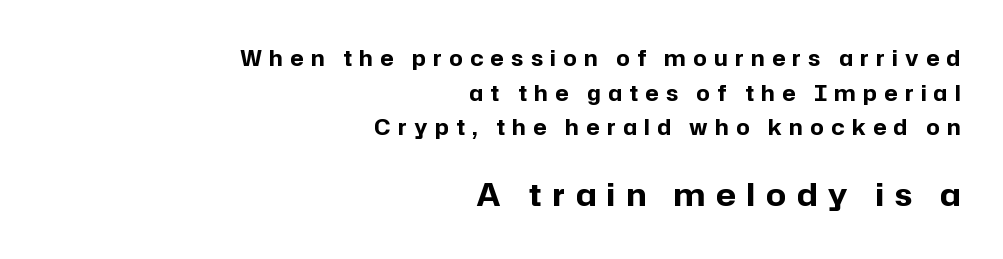
The image shows 31 px bold sans-serif type, upright; set right-aligned, normal line spacing (1.65x), unusually wide letter spacing (+0.36 em), not underlined; the second (bottom) block is 1.48x larger; low stroke contrast and a medium x-height.
